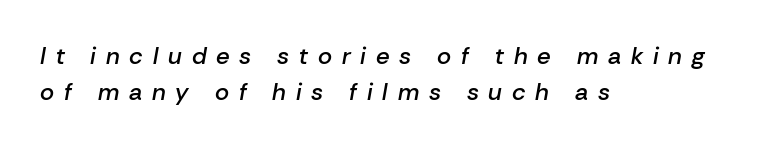
{"italic": "yes", "lean": "right", "slant_degrees": 10, "bold": "semi", "underline": "no", "align": "left", "line_spacing": "normal", "line_spacing_ratio": 1.5, "letter_spacing": "wide", "letter_spacing_em": 0.41, "glyph_px": 24}
